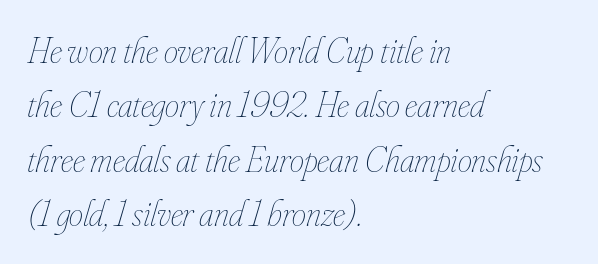
{"italic": "yes", "lean": "right", "slant_degrees": 16, "bold": "no", "weight": "thin", "width": "condensed", "stroke_contrast": "low", "x_height": "small", "monospaced": "no", "underline": "no", "align": "left", "line_spacing": "normal", "line_spacing_ratio": 1.51, "letter_spacing": "normal", "letter_spacing_em": 0.0, "glyph_px": 36}
